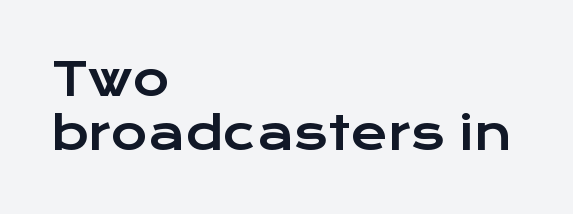
{"serif": "no", "italic": "no", "width": "wide", "stroke_contrast": "low", "x_height": "medium", "monospaced": "no", "underline": "no", "align": "left", "line_spacing_ratio": 1.21, "letter_spacing": "normal", "letter_spacing_em": 0.0, "glyph_px": 45}
